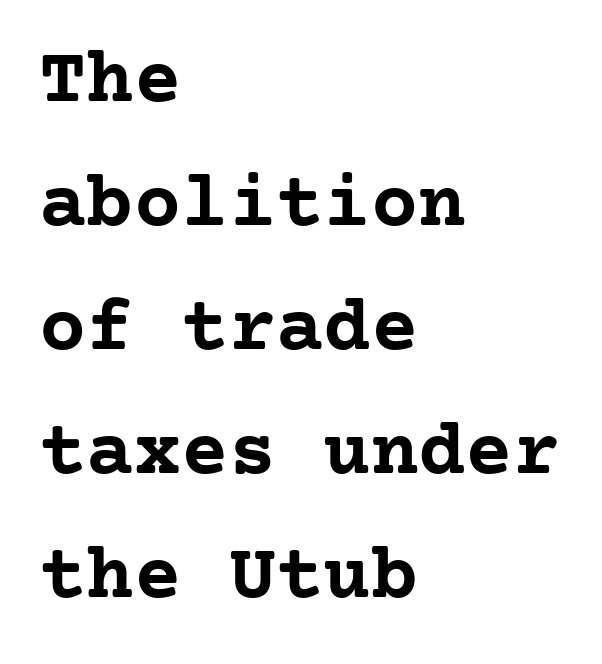
Q: Is the text bold? A: Yes.
Q: Is the text italic (slanted)? A: No, it is upright.
Q: Is the typeface a serif or a sans-serif typeface? A: Serif.
Q: Is the text underlined? A: No.
Q: How is the paragraph aligned? A: Left-aligned.
Q: Is the spacing between letters normal or unusually wide? A: Normal.
Q: Is the spacing between lines tight, normal or loose? A: Normal.
Q: Width (condensed, normal, or wide)? A: Normal.
Q: Stroke contrast? A: Low.
Q: x-height? A: Medium.
